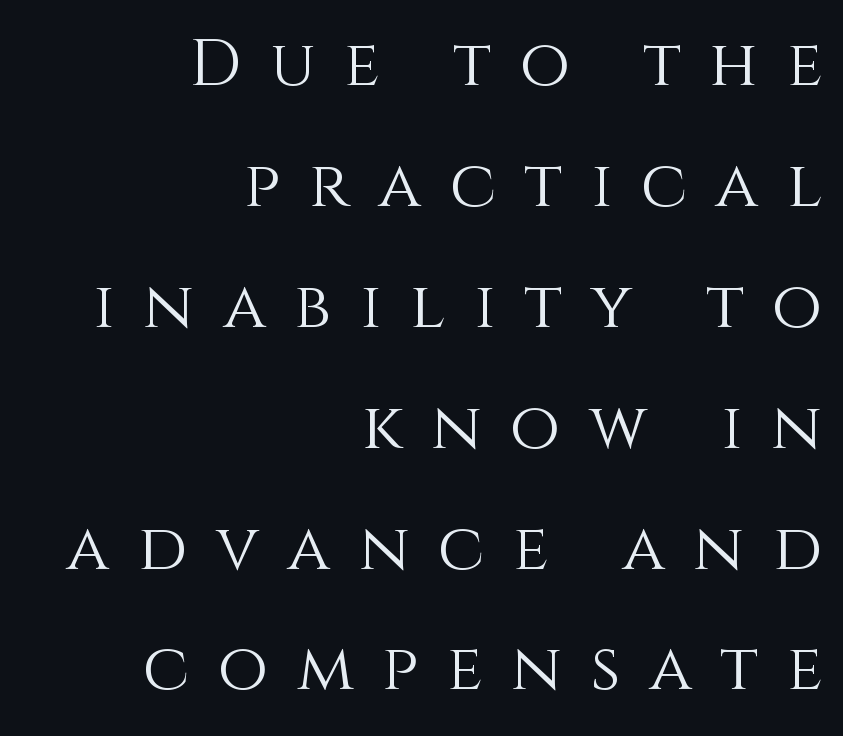
Posture: vertical. The glyphs are unaccompanied by any horizontal stroke below them. The letterforms sit at book weight or below. The tracking reads as deliberately expanded to a designer's eye. Does the copy run flush right? Yes — the right margin is perfectly even. Here the designer chose a conventional face with non-uniform glyph widths.
